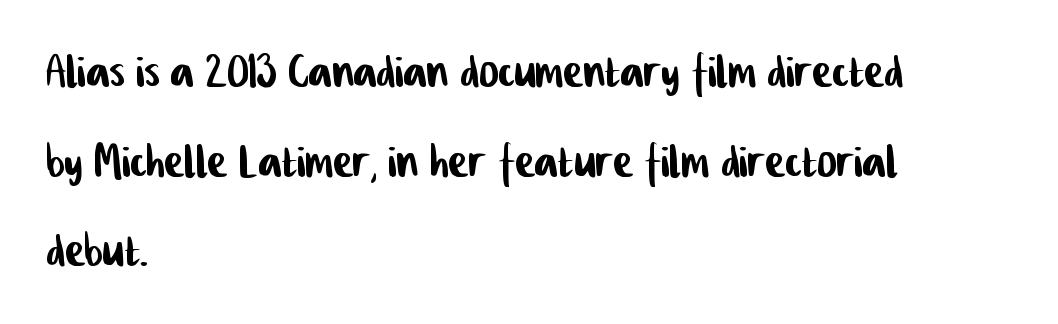
Q: Is the typeface a serif or a sans-serif typeface? A: Sans-serif.
Q: Is the text underlined? A: No.
Q: How is the paragraph aligned? A: Left-aligned.
Q: Is the spacing between letters normal or unusually wide? A: Normal.
Q: Is the spacing between lines tight, normal or loose? A: Normal.
Q: Width (condensed, normal, or wide)? A: Condensed.
Q: Stroke contrast? A: Low.
Q: x-height? A: Medium.
Q: Monospaced? A: No.
